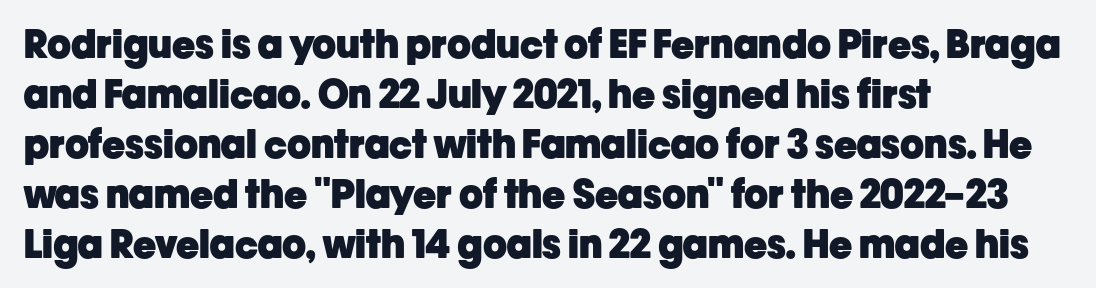
The image shows 39 px heavy sans-serif type, upright; set left-aligned, normal line spacing (1.28x), normal letter spacing, not underlined; low stroke contrast and a medium x-height.
